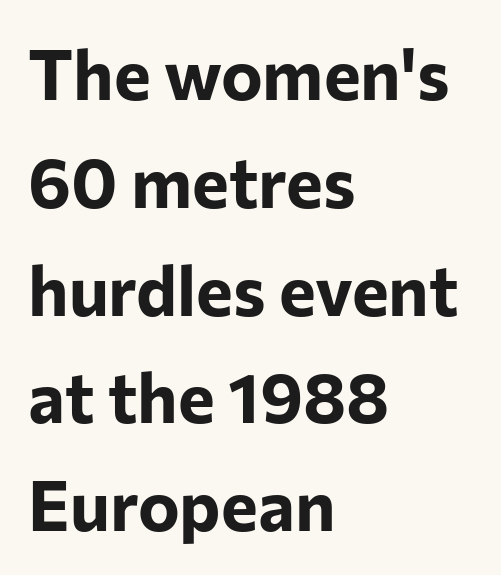
The image shows 70 px bold sans-serif type, upright; set left-aligned, normal line spacing (1.54x), normal letter spacing, not underlined; low stroke contrast and a medium x-height.
